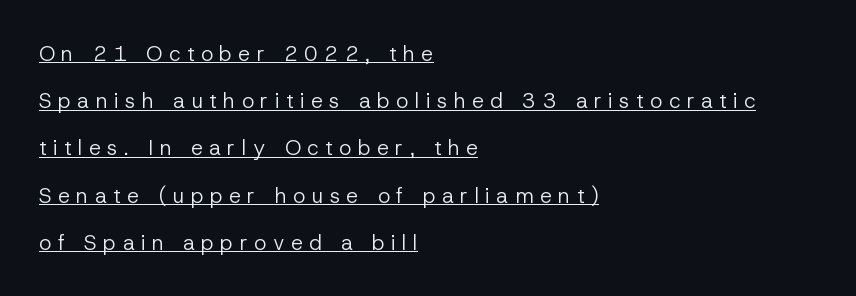
{"italic": "no", "bold": "no", "underline": "yes", "align": "left", "line_spacing": "loose", "line_spacing_ratio": 2.25, "letter_spacing": "wide", "letter_spacing_em": 0.31, "glyph_px": 21}
